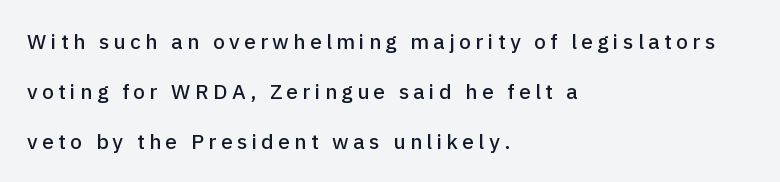
{"italic": "no", "underline": "no", "align": "left", "line_spacing": "loose", "line_spacing_ratio": 2.37, "letter_spacing": "wide", "letter_spacing_em": 0.21, "glyph_px": 21}
